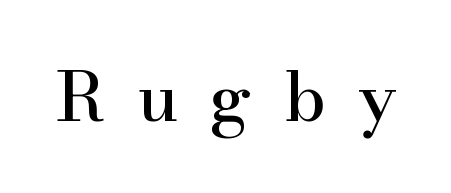
The image shows 68 px serif type, upright; set unusually wide letter spacing (+0.47 em), not underlined; high stroke contrast and a small x-height.
